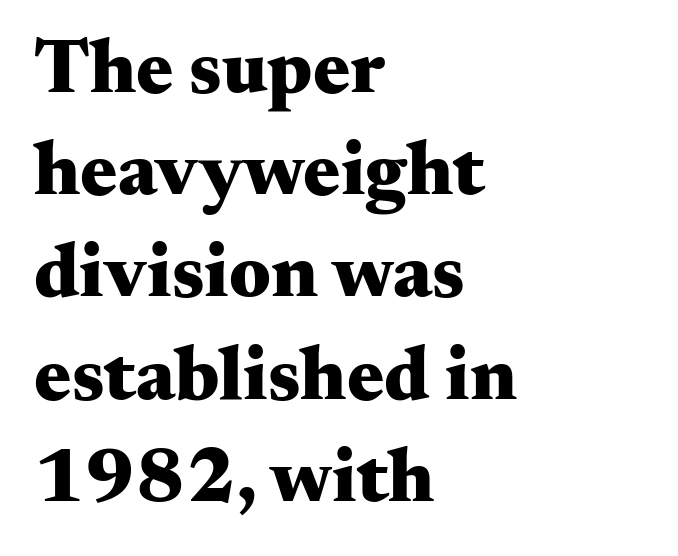
The image shows 78 px heavy, wide serif type, upright; set left-aligned, normal line spacing (1.31x), normal letter spacing, not underlined; medium stroke contrast and a small x-height.
